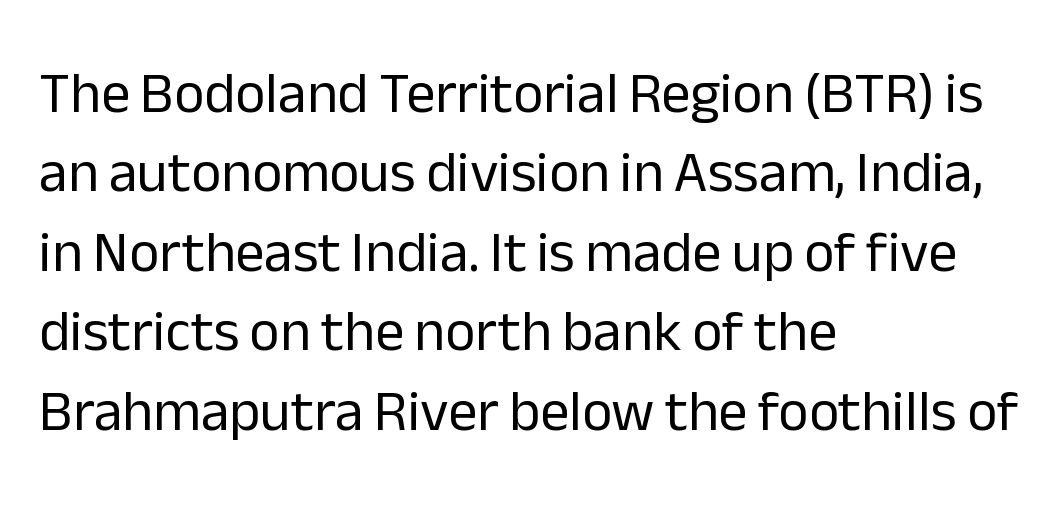
The image shows 58 px regular-weight sans-serif type, upright; set left-aligned, normal line spacing (1.37x), normal letter spacing, not underlined; low stroke contrast and a medium x-height.
